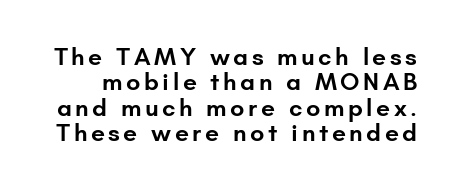
This block would grow much taller if given ordinary leading; it's compressed now. Has an underline been added? It has not. Tall strokes in this sample are plumb rather than angled. The characters look somewhat weighty, a semibold short of true bold.
